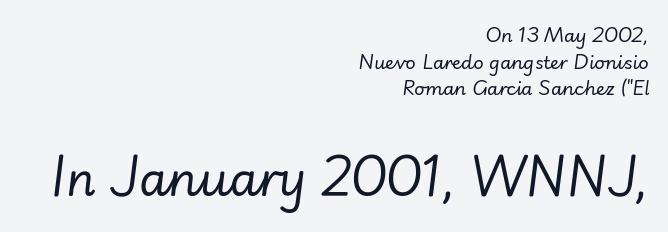
{"italic": "yes", "lean": "right", "slant_degrees": 7, "bold": "no", "weight": "regular", "width": "normal", "stroke_contrast": "low", "x_height": "small", "monospaced": "no", "underline": "no", "align": "right", "line_spacing": "normal", "line_spacing_ratio": 1.48, "letter_spacing": "normal", "letter_spacing_em": 0.0, "larger_block": "second", "size_ratio": 2.56, "glyph_px": 46}
